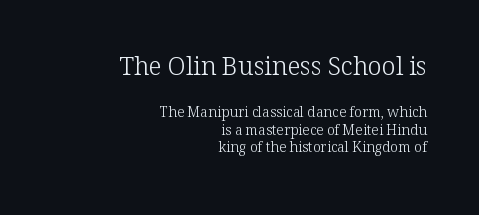
Q: Is the text bold? A: No.
Q: Is the text italic (slanted)? A: No, it is upright.
Q: Is the text underlined? A: No.
Q: How is the paragraph aligned? A: Right-aligned.
Q: Is the spacing between letters normal or unusually wide? A: Normal.
Q: Is the spacing between lines tight, normal or loose? A: Normal.
Q: Which block of text is set in a larger size, the first (top) or the second (bottom)? A: The first (top) one.
